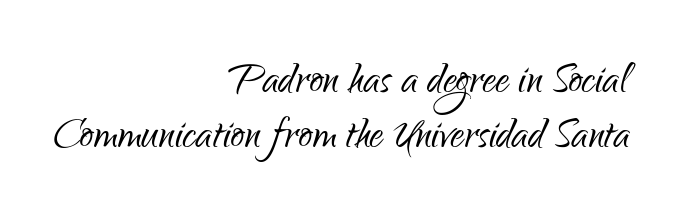
The image shows 54 px light, condensed sans-serif type; set right-aligned, tight line spacing (1.02x), normal letter spacing, not underlined; low stroke contrast and a small x-height.
